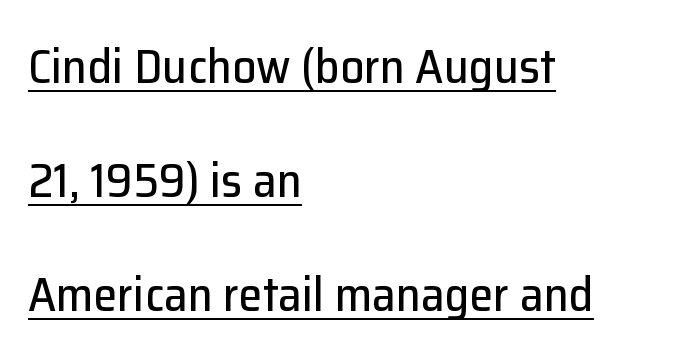
Q: Is the text italic (slanted)? A: No, it is upright.
Q: Is the typeface a serif or a sans-serif typeface? A: Sans-serif.
Q: Is the text underlined? A: Yes.
Q: How is the paragraph aligned? A: Left-aligned.
Q: Is the spacing between letters normal or unusually wide? A: Normal.
Q: Is the spacing between lines tight, normal or loose? A: Loose.
Q: Width (condensed, normal, or wide)? A: Normal.
Q: Stroke contrast? A: Low.
Q: x-height? A: Medium.
Q: Monospaced? A: No.
